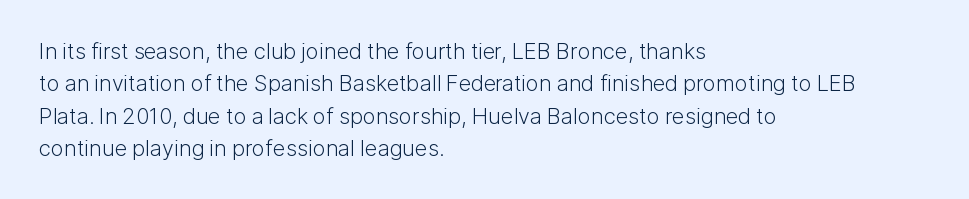
The image shows 22 px text type, upright; set left-aligned, normal line spacing (1.47x), normal letter spacing, not underlined.
